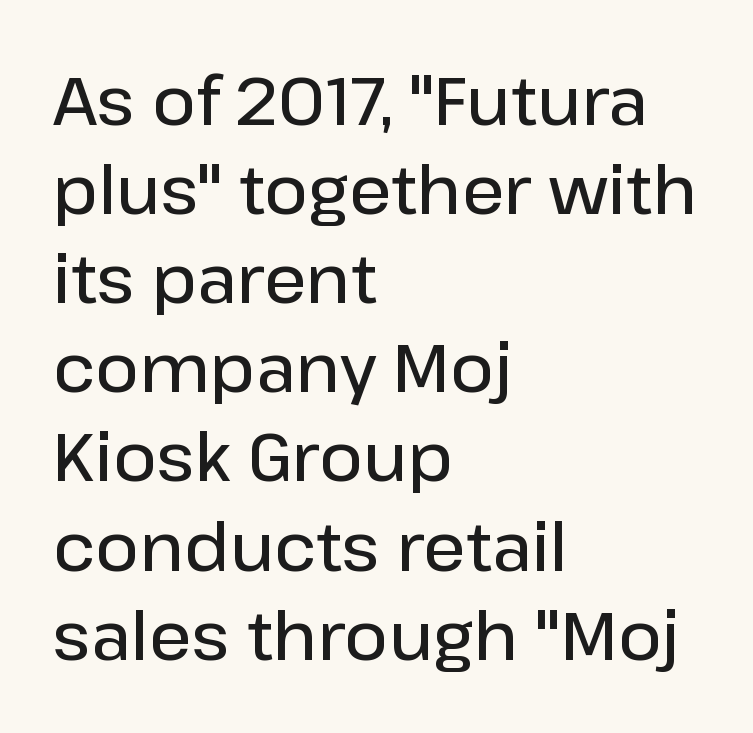
The image shows 67 px semibold sans-serif type, upright; set left-aligned, normal line spacing (1.33x), normal letter spacing, not underlined; low stroke contrast and a medium x-height.
